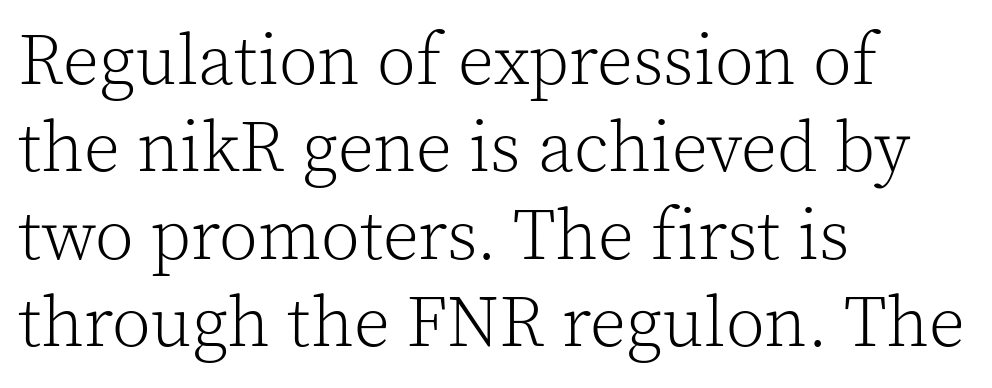
Q: Is the text bold? A: No.
Q: Is the text italic (slanted)? A: No, it is upright.
Q: Is the typeface a serif or a sans-serif typeface? A: Serif.
Q: Is the text underlined? A: No.
Q: How is the paragraph aligned? A: Left-aligned.
Q: Is the spacing between letters normal or unusually wide? A: Normal.
Q: Width (condensed, normal, or wide)? A: Normal.
Q: x-height? A: Medium.
Q: Monospaced? A: No.
